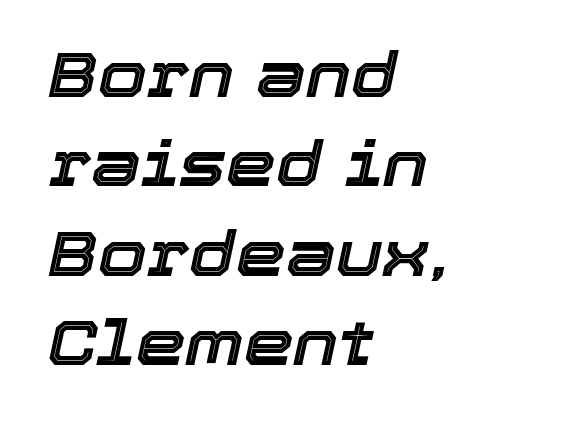
Q: Is the text italic (slanted)? A: Yes, it leans right by about 12 degrees.
Q: Is the text underlined? A: No.
Q: How is the paragraph aligned? A: Left-aligned.
Q: Is the spacing between letters normal or unusually wide? A: Normal.
Q: Is the spacing between lines tight, normal or loose? A: Normal.
Q: Width (condensed, normal, or wide)? A: Normal.
Q: x-height? A: Medium.
Q: Monospaced? A: No.
